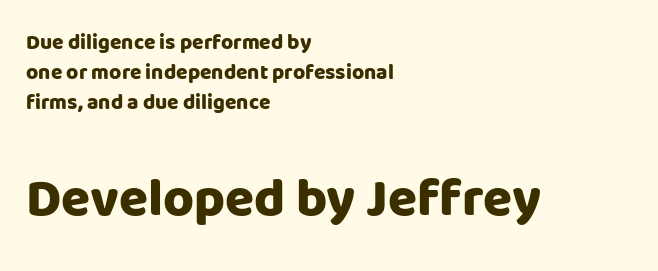
The image shows 53 px heavy sans-serif type, upright; set left-aligned, normal line spacing (1.44x), normal letter spacing, not underlined; the second (bottom) block is 2.52x larger; low stroke contrast and a large x-height.
